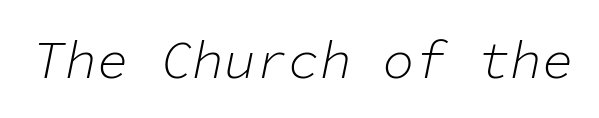
Q: Is the text bold? A: No.
Q: Is the text italic (slanted)? A: Yes, it leans right by about 11 degrees.
Q: Is the text underlined? A: No.
Q: Is the spacing between letters normal or unusually wide? A: Normal.
Q: Width (condensed, normal, or wide)? A: Normal.
Q: Stroke contrast? A: Low.
Q: x-height? A: Medium.
Q: Monospaced? A: Yes.
